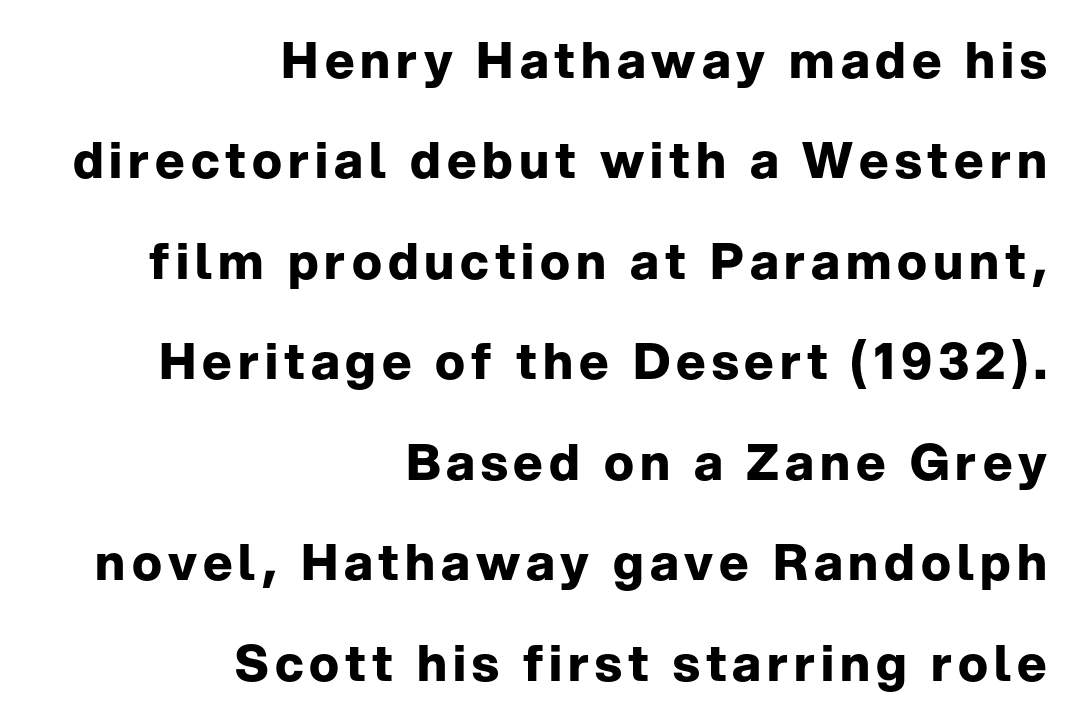
Look at the stroke-to-counter ratio: heavy, a bold. Quick note: not italic, upright. You could not count columns in this text — the font is proportionally spaced. Where is the straight margin? On the right. A clean baseline with only descenders dipping below it.
